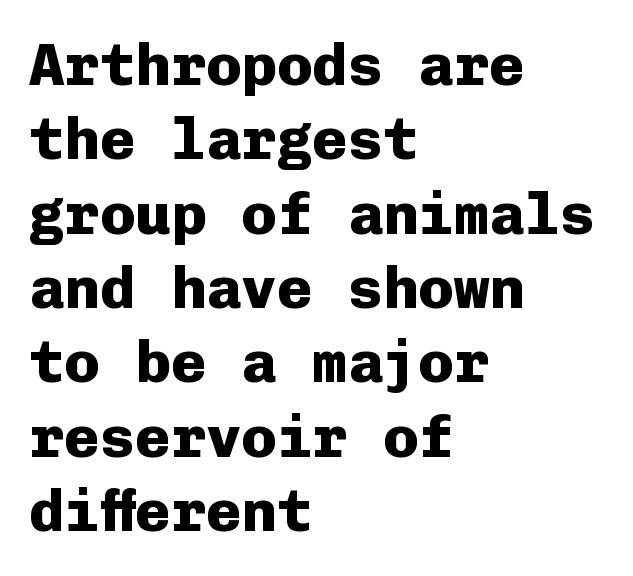
{"serif": "no", "italic": "no", "bold": "yes", "weight": "heavy", "width": "normal", "stroke_contrast": "low", "x_height": "medium", "monospaced": "yes", "underline": "no", "align": "left", "line_spacing": "normal", "line_spacing_ratio": 1.26, "letter_spacing": "normal", "letter_spacing_em": 0.0, "glyph_px": 59}
